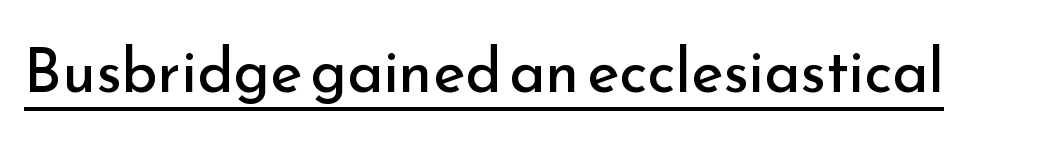
The image shows 61 px regular-weight sans-serif type, upright; set normal letter spacing, underlined; low stroke contrast and a small x-height.
